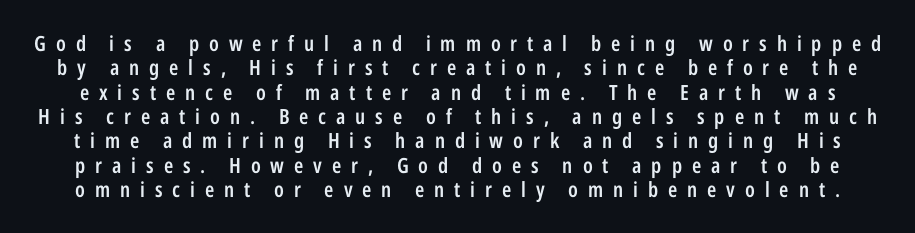
{"italic": "no", "bold": "semi", "underline": "no", "line_spacing_ratio": 1.16, "letter_spacing": "wide", "letter_spacing_em": 0.47, "glyph_px": 21}
